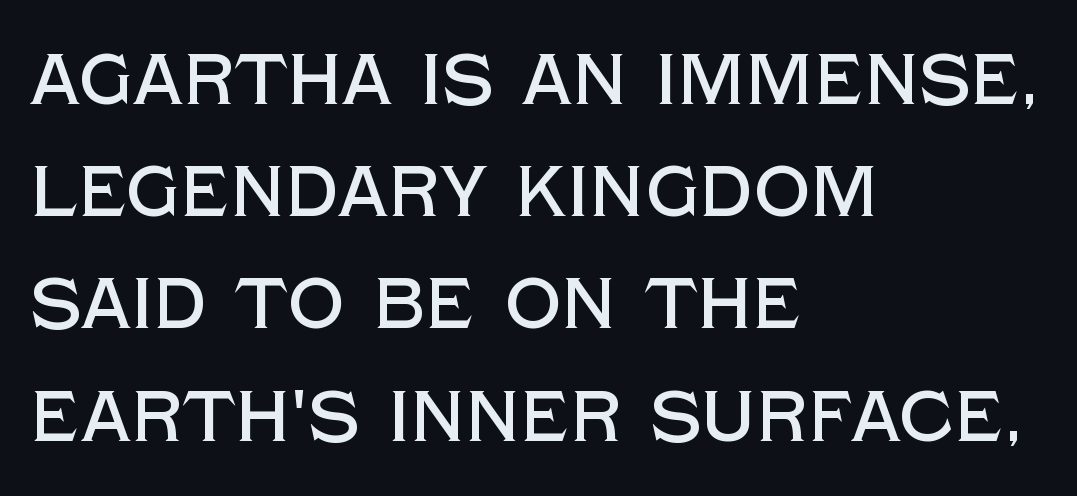
Q: Is the text italic (slanted)? A: No, it is upright.
Q: Is the typeface a serif or a sans-serif typeface? A: Sans-serif.
Q: Is the text underlined? A: No.
Q: How is the paragraph aligned? A: Left-aligned.
Q: Is the spacing between letters normal or unusually wide? A: Normal.
Q: Is the spacing between lines tight, normal or loose? A: Normal.
Q: Width (condensed, normal, or wide)? A: Normal.
Q: x-height? A: Large.
Q: Monospaced? A: No.
